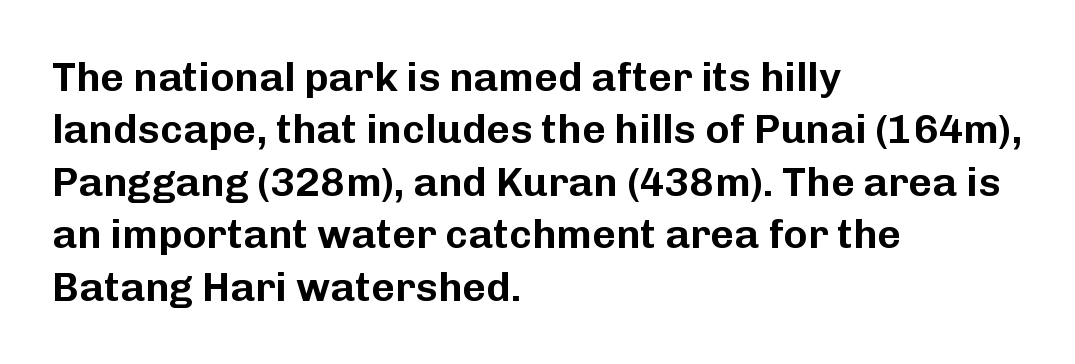
Q: Is the text italic (slanted)? A: No, it is upright.
Q: Is the typeface a serif or a sans-serif typeface? A: Sans-serif.
Q: Is the text underlined? A: No.
Q: How is the paragraph aligned? A: Left-aligned.
Q: Is the spacing between letters normal or unusually wide? A: Normal.
Q: Is the spacing between lines tight, normal or loose? A: Normal.
Q: Width (condensed, normal, or wide)? A: Normal.
Q: Stroke contrast? A: Low.
Q: x-height? A: Medium.
Q: Monospaced? A: No.
